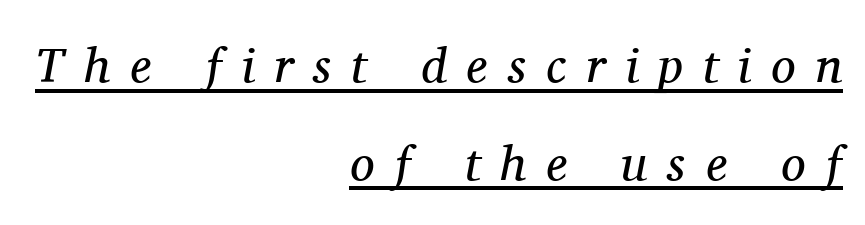
{"serif": "yes", "italic": "yes", "lean": "right", "slant_degrees": 11, "bold": "no", "weight": "regular", "width": "normal", "stroke_contrast": "medium", "x_height": "medium", "monospaced": "no", "underline": "yes", "align": "right", "line_spacing": "loose", "line_spacing_ratio": 1.99, "letter_spacing": "wide", "letter_spacing_em": 0.41, "glyph_px": 49}
